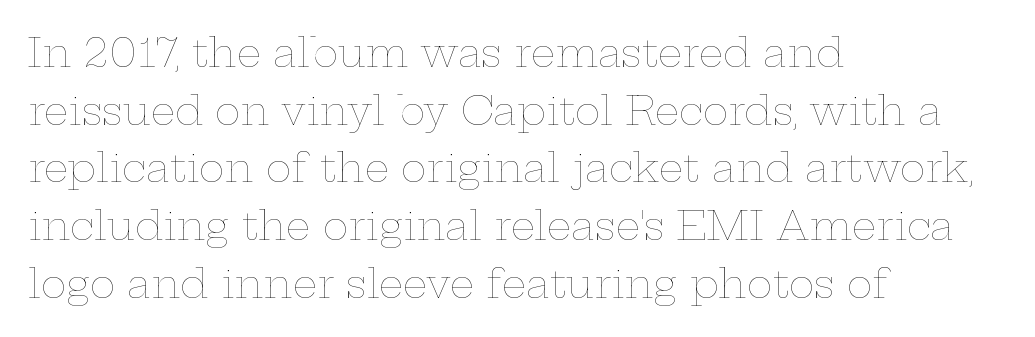
{"italic": "no", "bold": "no", "weight": "thin", "width": "wide", "stroke_contrast": "low", "x_height": "medium", "monospaced": "no", "underline": "no", "align": "left", "line_spacing": "normal", "line_spacing_ratio": 1.48, "letter_spacing": "normal", "letter_spacing_em": 0.0, "glyph_px": 39}
